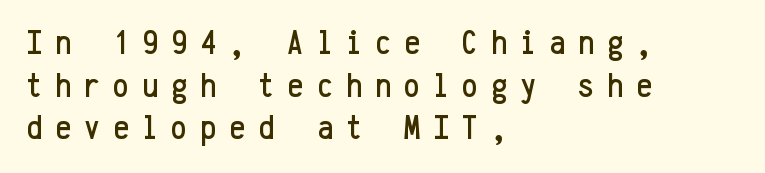
{"serif": "no", "italic": "no", "width": "condensed", "stroke_contrast": "low", "x_height": "medium", "monospaced": "yes", "underline": "no", "align": "left", "line_spacing_ratio": 1.22, "letter_spacing": "wide", "letter_spacing_em": 0.38, "glyph_px": 35}
